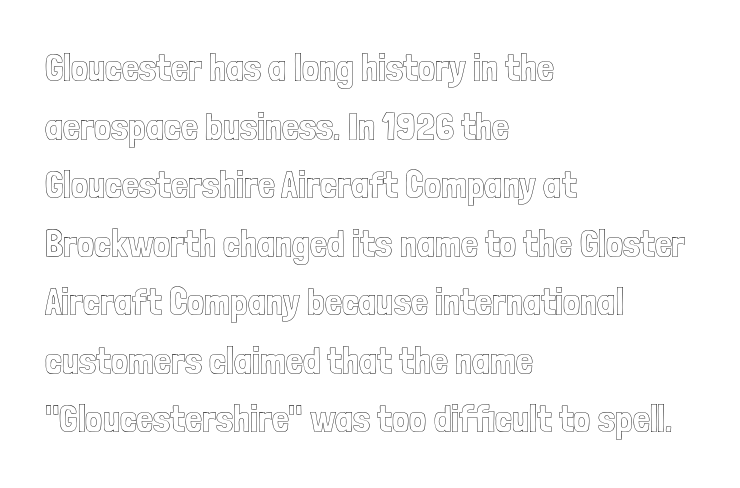
Q: Is the text italic (slanted)? A: No, it is upright.
Q: Is the text underlined? A: No.
Q: How is the paragraph aligned? A: Left-aligned.
Q: Is the spacing between letters normal or unusually wide? A: Normal.
Q: Is the spacing between lines tight, normal or loose? A: Normal.
Q: Width (condensed, normal, or wide)? A: Condensed.
Q: x-height? A: Medium.
Q: Monospaced? A: No.
